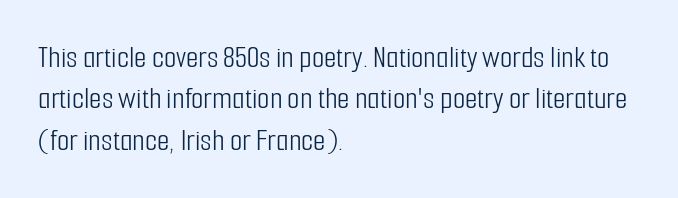
The image shows 32 px light, condensed sans-serif type, upright; set left-aligned, normal line spacing (1.29x), normal letter spacing, not underlined; low stroke contrast and a medium x-height.
